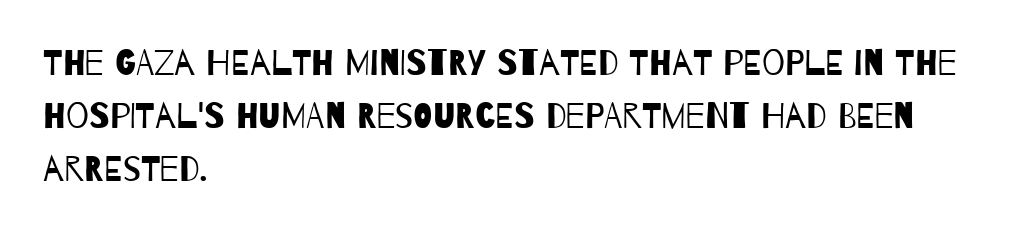
Q: Is the text bold? A: No.
Q: Is the typeface a serif or a sans-serif typeface? A: Sans-serif.
Q: Is the text underlined? A: No.
Q: How is the paragraph aligned? A: Left-aligned.
Q: Is the spacing between letters normal or unusually wide? A: Normal.
Q: Is the spacing between lines tight, normal or loose? A: Normal.
Q: Width (condensed, normal, or wide)? A: Condensed.
Q: Stroke contrast? A: Low.
Q: x-height? A: Large.
Q: Monospaced? A: No.
